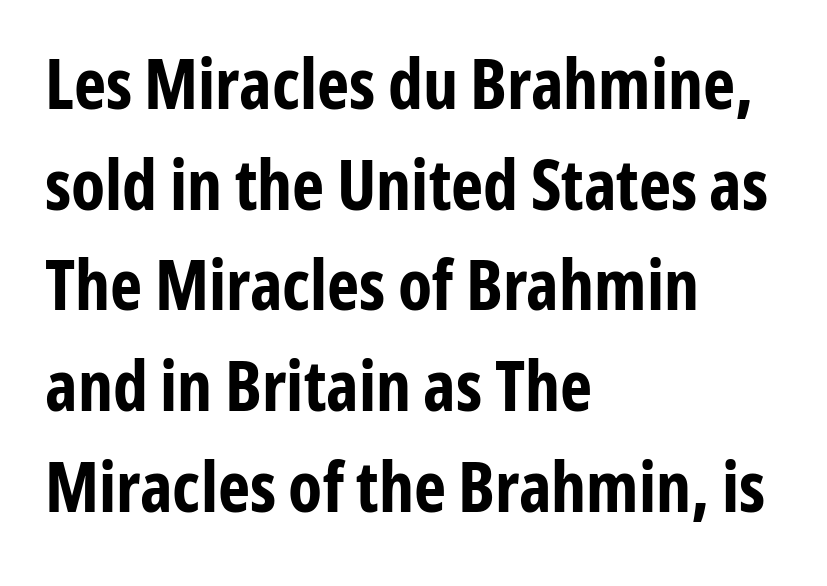
The image shows 69 px bold, condensed sans-serif type, upright; set left-aligned, normal line spacing (1.46x), normal letter spacing, not underlined; low stroke contrast and a medium x-height.
